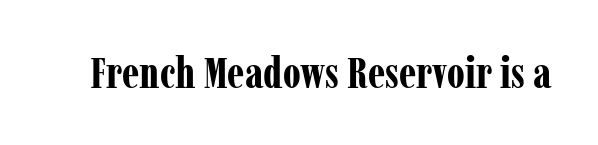
The image shows 44 px bold, condensed serif type, upright; set normal letter spacing, not underlined; low stroke contrast and a medium x-height.
